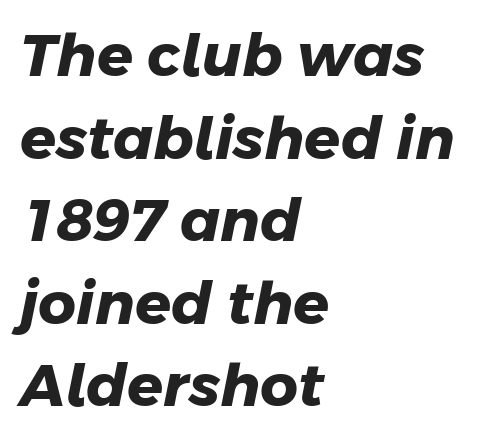
The rendering anchors every line to the left-hand side. What stands out about the letter spacing? Nothing — it is the standard amount. The passage shown is typed in a proportional face where columns would drift. Unlike a traditional serif, this face leaves its strokes unadorned. Baseline-to-baseline distance is the conventional proportion of letter height.
